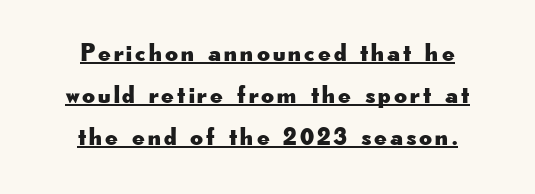
Q: Is the text italic (slanted)? A: No, it is upright.
Q: Is the text underlined? A: Yes.
Q: How is the paragraph aligned? A: Centered.
Q: Is the spacing between lines tight, normal or loose? A: Normal.
